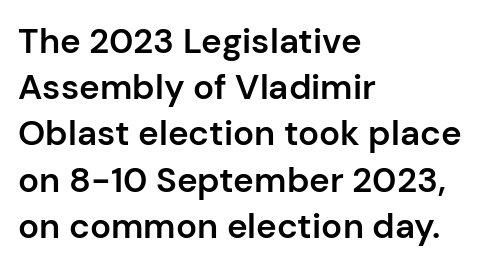
{"serif": "no", "italic": "no", "bold": "semi", "weight": "semibold", "width": "normal", "stroke_contrast": "low", "x_height": "medium", "monospaced": "no", "underline": "no", "align": "left", "line_spacing": "normal", "line_spacing_ratio": 1.32, "letter_spacing": "normal", "letter_spacing_em": 0.0, "glyph_px": 35}
